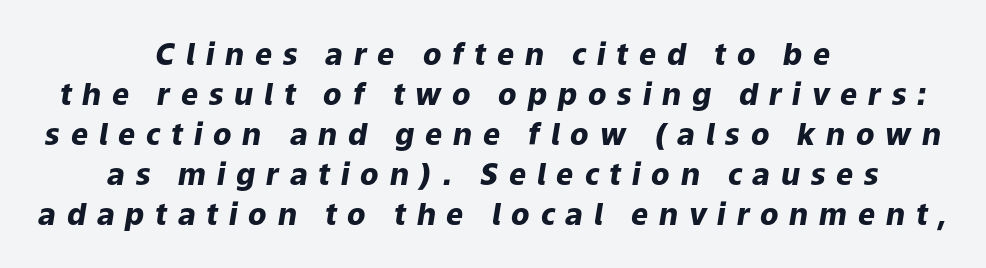
The image shows 30 px heavy type, italic (leaning right); set centered, normal line spacing (1.33x), unusually wide letter spacing (+0.36 em), not underlined; low stroke contrast and a medium x-height.
